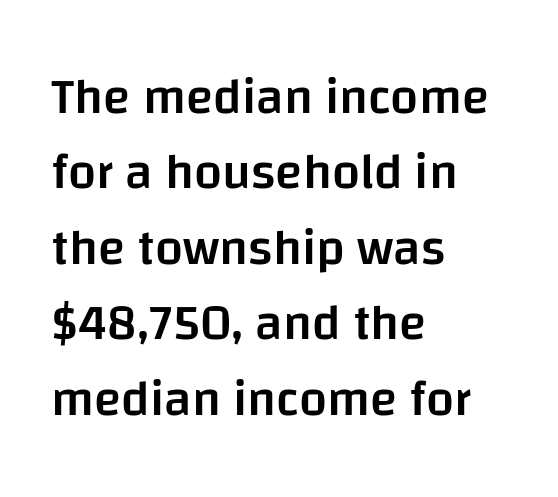
The image shows 50 px semibold sans-serif type, upright; set left-aligned, normal line spacing (1.51x), normal letter spacing, not underlined; low stroke contrast and a large x-height.
